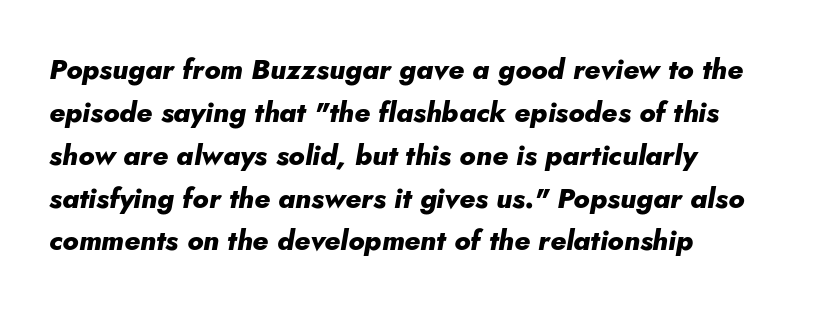
Q: Is the text bold? A: Yes.
Q: Is the text italic (slanted)? A: Yes, it leans right by about 5 degrees.
Q: Is the text underlined? A: No.
Q: How is the paragraph aligned? A: Left-aligned.
Q: Is the spacing between letters normal or unusually wide? A: Normal.
Q: Is the spacing between lines tight, normal or loose? A: Normal.
Q: Width (condensed, normal, or wide)? A: Normal.
Q: Stroke contrast? A: Low.
Q: x-height? A: Small.
Q: Monospaced? A: No.
